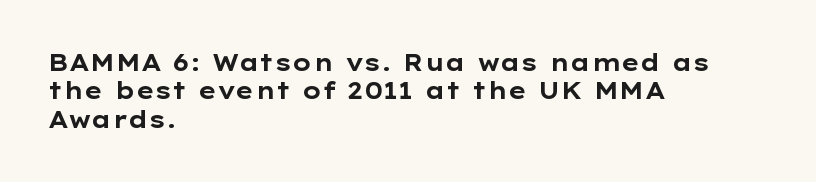
Plain, unruled lines of type. Heft: maximum for text — a bold. The tracking reads as untouched default to a designer's eye. Nope, not italic — everything's standing straight.
